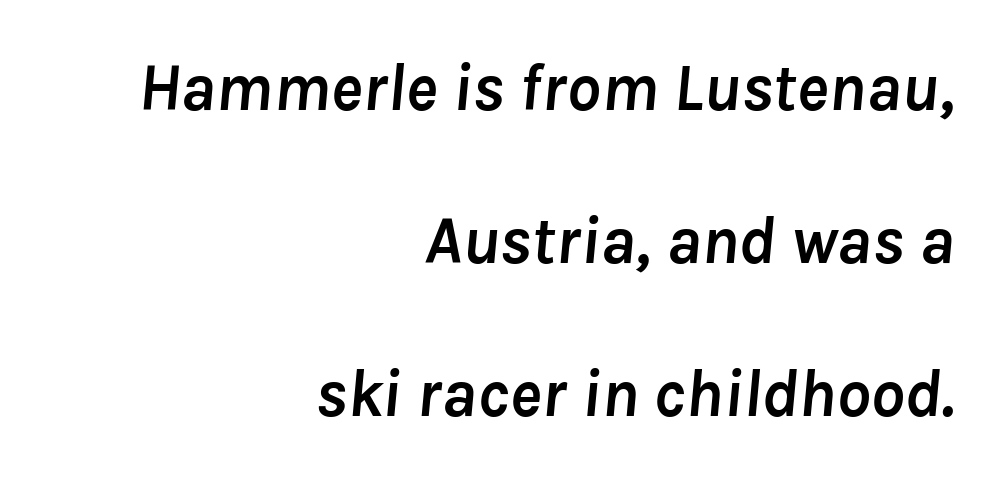
The letters sit at their default tracking, neither squeezed nor spread. Would a proofreader flag this as italicized? Yes. The lines are spread far apart with generous leading. Horizontal alignment here is rightward, an uncommon choice for prose. Proportional: the letters do not fall into vertical columns. Letters rest on an invisible, unmarked baseline.
